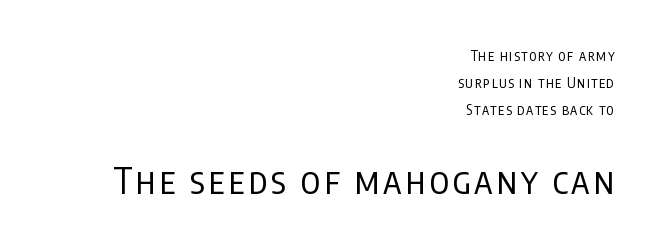
{"serif": "no", "italic": "no", "bold": "no", "weight": "regular", "width": "condensed", "stroke_contrast": "low", "x_height": "large", "monospaced": "no", "underline": "no", "align": "right", "line_spacing": "loose", "line_spacing_ratio": 1.93, "larger_block": "second", "size_ratio": 2.57, "glyph_px": 36}
